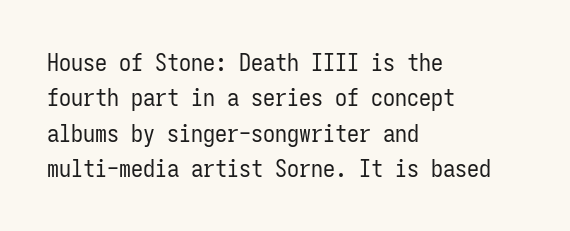
{"italic": "no", "bold": "no", "underline": "no", "align": "left", "line_spacing": "normal", "line_spacing_ratio": 1.47, "letter_spacing": "normal", "letter_spacing_em": 0.0, "glyph_px": 24}
